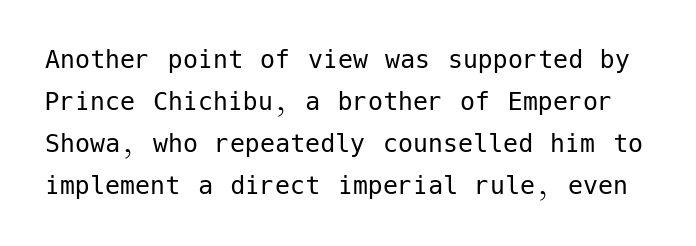
Q: Is the text bold? A: No.
Q: Is the text italic (slanted)? A: No, it is upright.
Q: Is the typeface a serif or a sans-serif typeface? A: Sans-serif.
Q: Is the text underlined? A: No.
Q: Is the spacing between letters normal or unusually wide? A: Normal.
Q: Is the spacing between lines tight, normal or loose? A: Normal.
Q: Width (condensed, normal, or wide)? A: Normal.
Q: Stroke contrast? A: Low.
Q: x-height? A: Medium.
